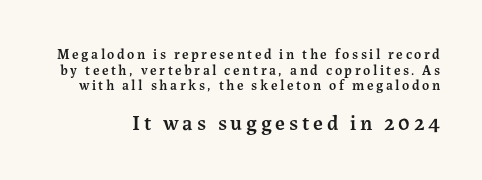
{"italic": "no", "bold": "semi", "underline": "no", "line_spacing": "tight", "line_spacing_ratio": 1.11, "larger_block": "second", "size_ratio": 1.5, "glyph_px": 21}
